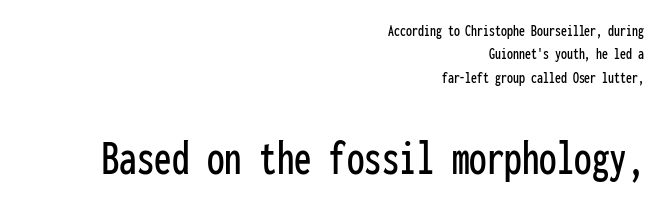
{"serif": "no", "italic": "no", "width": "condensed", "stroke_contrast": "low", "x_height": "medium", "monospaced": "yes", "underline": "no", "align": "right", "line_spacing": "normal", "line_spacing_ratio": 1.38, "letter_spacing": "normal", "letter_spacing_em": 0.0, "larger_block": "second", "size_ratio": 2.94, "glyph_px": 50}
